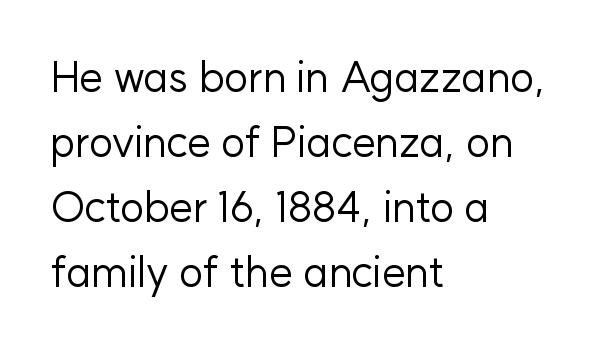
Q: Is the text bold? A: No.
Q: Is the text italic (slanted)? A: No, it is upright.
Q: Is the typeface a serif or a sans-serif typeface? A: Sans-serif.
Q: Is the text underlined? A: No.
Q: How is the paragraph aligned? A: Left-aligned.
Q: Is the spacing between letters normal or unusually wide? A: Normal.
Q: Is the spacing between lines tight, normal or loose? A: Normal.
Q: Width (condensed, normal, or wide)? A: Normal.
Q: Stroke contrast? A: Low.
Q: x-height? A: Medium.
Q: Monospaced? A: No.
